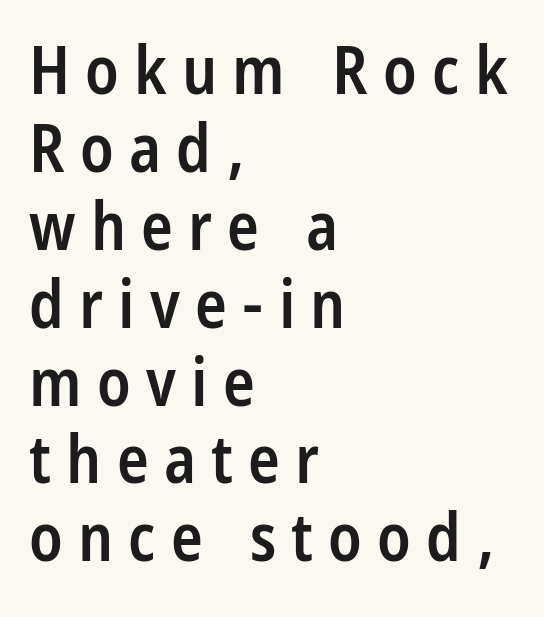
The image shows 66 px semibold, condensed sans-serif type, upright; set left-aligned, line spacing 1.18x, unusually wide letter spacing (+0.23 em), not underlined; low stroke contrast and a large x-height.
